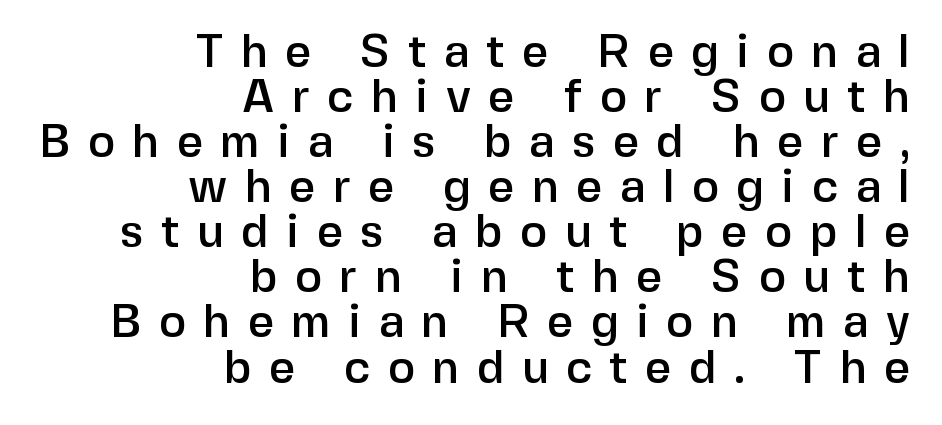
Q: Is the text italic (slanted)? A: No, it is upright.
Q: Is the typeface a serif or a sans-serif typeface? A: Sans-serif.
Q: Is the text underlined? A: No.
Q: How is the paragraph aligned? A: Right-aligned.
Q: Is the spacing between letters normal or unusually wide? A: Unusually wide.
Q: Is the spacing between lines tight, normal or loose? A: Tight.
Q: Width (condensed, normal, or wide)? A: Normal.
Q: Stroke contrast? A: Low.
Q: x-height? A: Medium.
Q: Monospaced? A: No.
